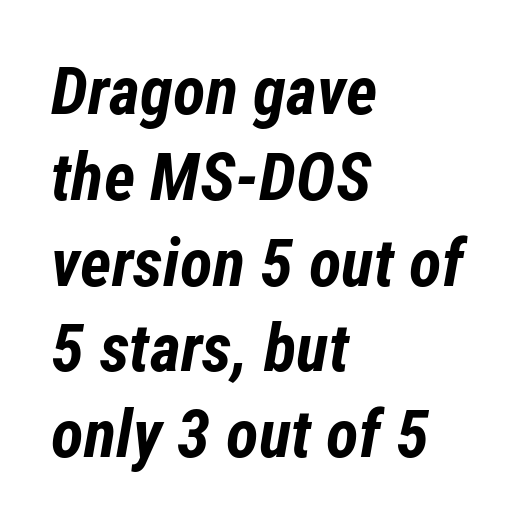
The image shows 67 px bold, condensed type, italic (leaning right); set left-aligned, normal line spacing (1.28x), normal letter spacing, not underlined; low stroke contrast and a medium x-height.
